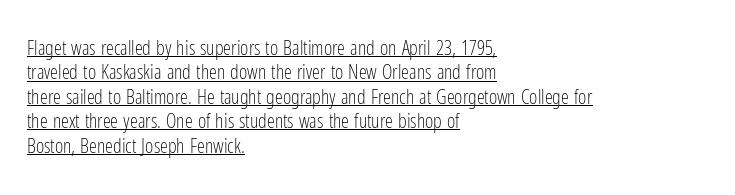
Q: Is the text bold? A: No.
Q: Is the text italic (slanted)? A: No, it is upright.
Q: Is the text underlined? A: Yes.
Q: How is the paragraph aligned? A: Left-aligned.
Q: Is the spacing between letters normal or unusually wide? A: Normal.
